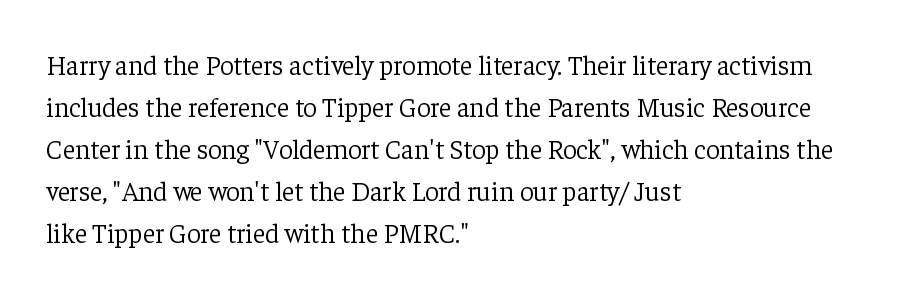
Each new line begins a customary step beneath the previous one. The passage shown is not underscored anywhere. Weight: not bold — regular or lighter. Nope, not italic — everything's standing straight. A classic flush-left, rag-right setting is used for this passage.
